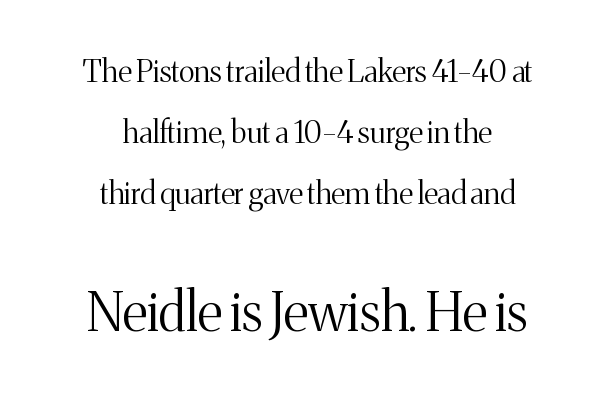
This rendering features lettering with no underline. Horizontal bands of white between lines are thick stripes. The specimen reads as upright at a glance. Here the designer chose a conventional face with non-uniform glyph widths. The second block has been scaled up relative to the first.
